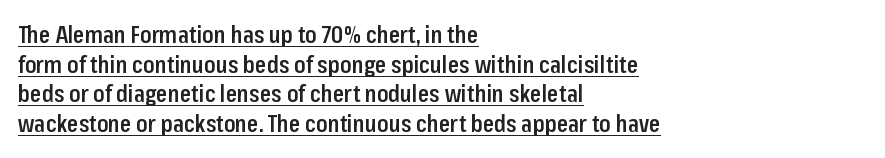
Caption: standard tracking, unaltered. Regarding leading, the lines here are spaced in the standard way. This sample carries an underscore along the baseline area. Caption: multi-line text, flush left, ragged right. Every stem runs plumb, perpendicular to the baseline.
